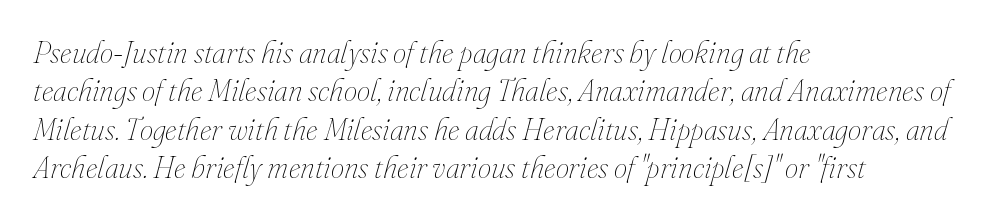
The image shows 30 px thin type, italic (leaning right); set left-aligned, normal line spacing (1.28x), normal letter spacing, not underlined; medium stroke contrast and a small x-height.
